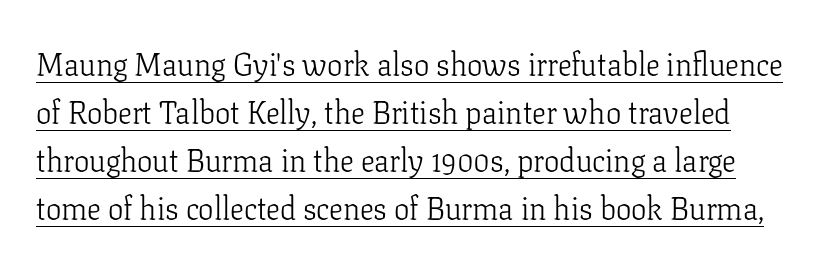
The image shows 31 px light serif type, upright; set normal line spacing (1.55x), normal letter spacing, underlined; low stroke contrast and a medium x-height.
